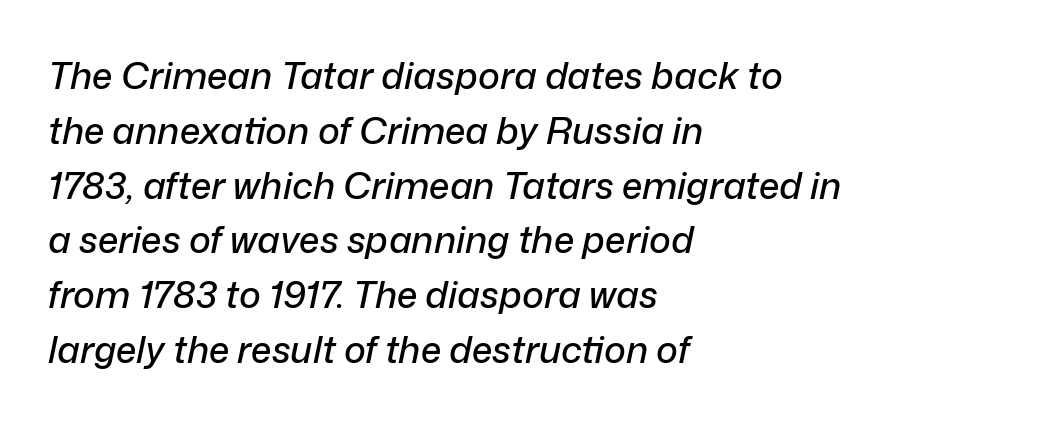
Q: Is the text italic (slanted)? A: Yes, it leans right by about 12 degrees.
Q: Is the text underlined? A: No.
Q: How is the paragraph aligned? A: Left-aligned.
Q: Is the spacing between letters normal or unusually wide? A: Normal.
Q: Is the spacing between lines tight, normal or loose? A: Normal.
Q: Width (condensed, normal, or wide)? A: Normal.
Q: Stroke contrast? A: Low.
Q: x-height? A: Medium.
Q: Monospaced? A: No.
